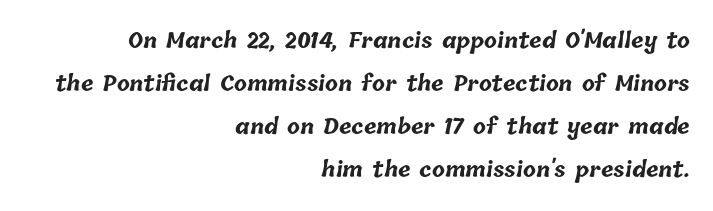
{"bold": "yes", "underline": "no", "align": "right", "line_spacing": "loose", "line_spacing_ratio": 2.04, "letter_spacing": "normal", "letter_spacing_em": 0.0, "glyph_px": 21}
